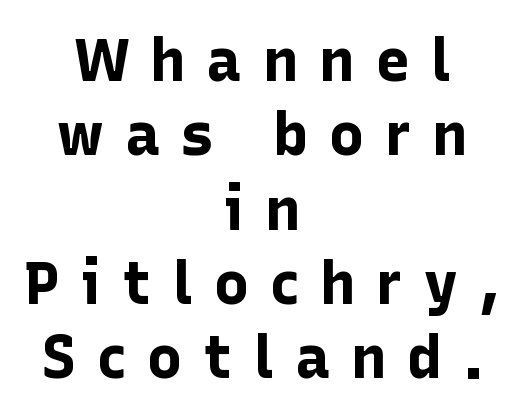
{"serif": "no", "italic": "no", "bold": "yes", "weight": "bold", "width": "normal", "stroke_contrast": "low", "x_height": "medium", "monospaced": "no", "underline": "no", "align": "center", "line_spacing": "normal", "line_spacing_ratio": 1.26, "letter_spacing": "wide", "letter_spacing_em": 0.35, "glyph_px": 59}
